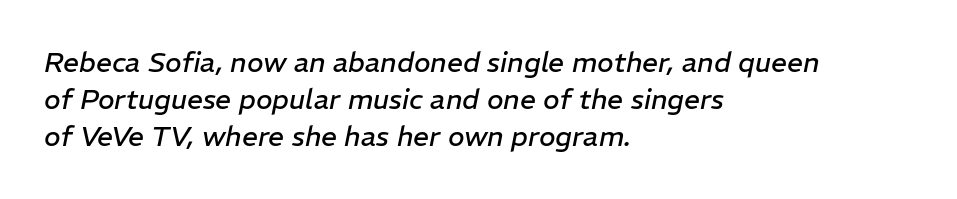
Default kerning and tracking; the words read as compact shapes. Each letter keeps its own natural width here, so spacing adapts to shape. Tall strokes in this sample are angled rather than plumb. If you measured baseline to baseline, you'd find a middling distance. Teacher's note: observe the even left margin — that is flush-left alignment. The face looks like a standard text weight, possibly lighter.
